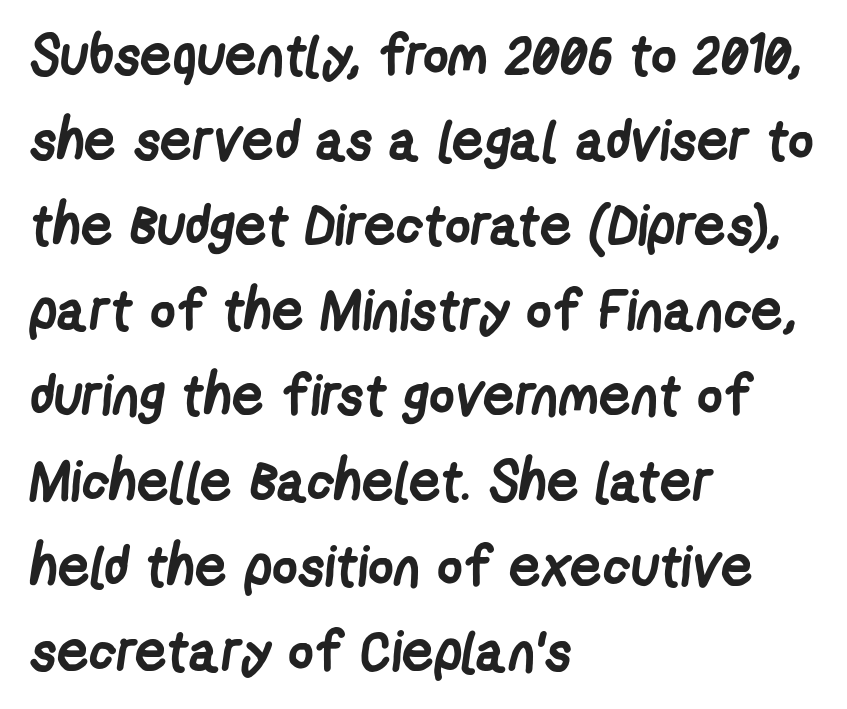
No feet cap the strokes, marking this as sans-serif type. Typesetter's note: full bold, strokes at maximum text heaviness. Letter spacing: default. Decoration check: the copy has no underline.
